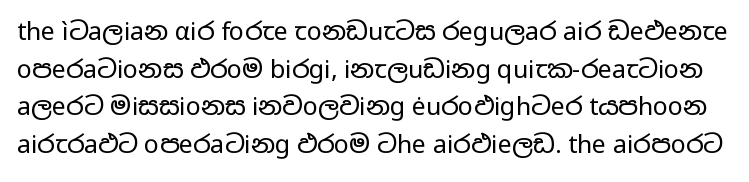
{"italic": "no", "bold": "no", "underline": "no", "line_spacing": "normal", "line_spacing_ratio": 1.51, "letter_spacing": "normal", "letter_spacing_em": 0.0, "glyph_px": 25}
